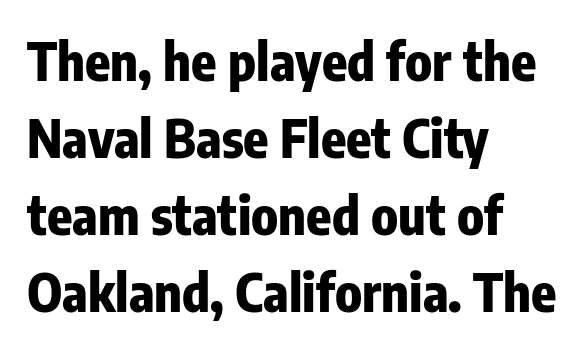
Q: Is the text bold? A: Yes.
Q: Is the text italic (slanted)? A: No, it is upright.
Q: Is the typeface a serif or a sans-serif typeface? A: Sans-serif.
Q: Is the text underlined? A: No.
Q: How is the paragraph aligned? A: Left-aligned.
Q: Is the spacing between letters normal or unusually wide? A: Normal.
Q: Is the spacing between lines tight, normal or loose? A: Normal.
Q: Width (condensed, normal, or wide)? A: Condensed.
Q: Stroke contrast? A: Low.
Q: x-height? A: Medium.
Q: Monospaced? A: No.
